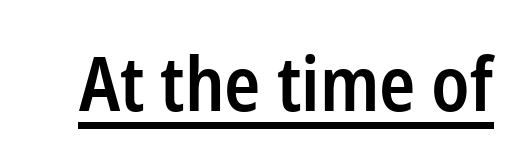
The designer went with a sans here, leaving each stem footless. What decoration does the sample have? An underline. The letters advance in unequal steps, a hallmark of proportional type. Its strokes are somewhat broadened, the hallmark of semibold type.
